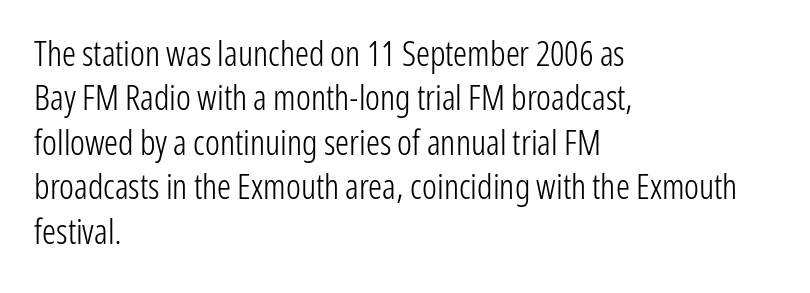
Varying glyph widths throughout — classic text-font behaviour. These lines are composed in type without serifs. Vertical spacing — default. Leftover space on each line is placed entirely after the last word.
